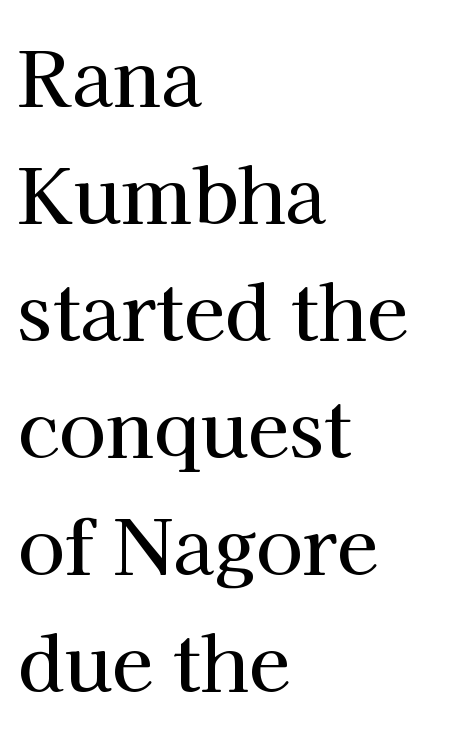
Q: Is the text italic (slanted)? A: No, it is upright.
Q: Is the typeface a serif or a sans-serif typeface? A: Serif.
Q: Is the text underlined? A: No.
Q: How is the paragraph aligned? A: Left-aligned.
Q: Is the spacing between letters normal or unusually wide? A: Normal.
Q: Is the spacing between lines tight, normal or loose? A: Normal.
Q: Width (condensed, normal, or wide)? A: Normal.
Q: Stroke contrast? A: High.
Q: x-height? A: Medium.
Q: Monospaced? A: No.
